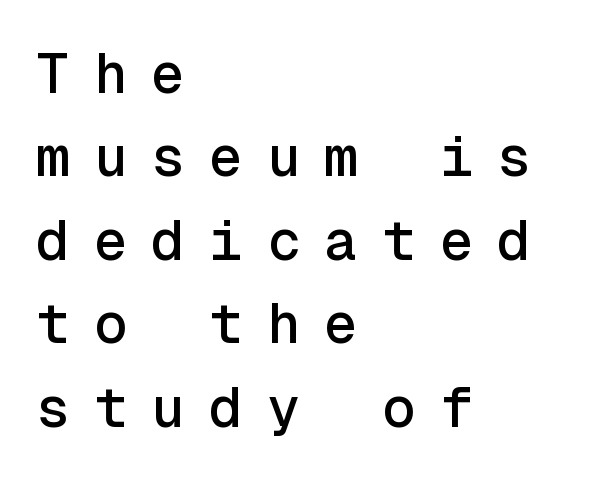
{"serif": "no", "italic": "no", "width": "normal", "x_height": "medium", "monospaced": "yes", "underline": "no", "align": "left", "line_spacing": "normal", "line_spacing_ratio": 1.49, "letter_spacing": "wide", "letter_spacing_em": 0.43, "glyph_px": 56}
